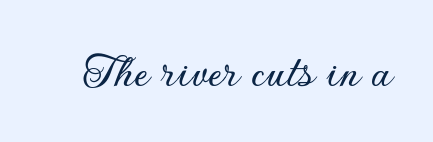
{"serif": "no", "width": "normal", "stroke_contrast": "low", "x_height": "small", "monospaced": "no", "underline": "no", "letter_spacing": "normal", "letter_spacing_em": 0.0, "glyph_px": 50}
